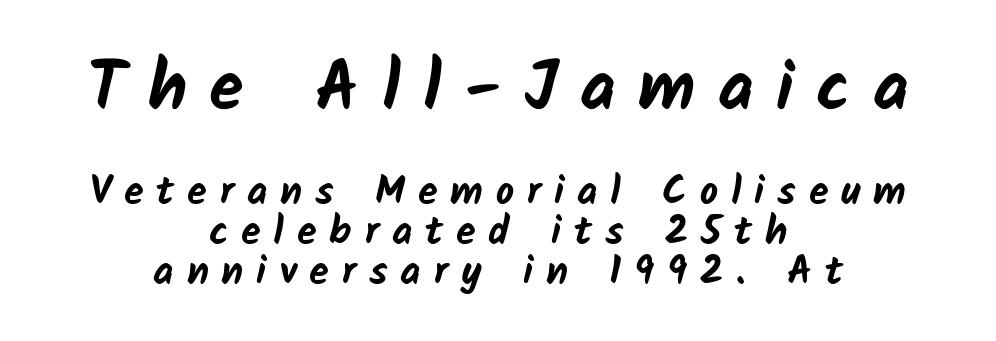
Q: Is the text bold? A: Yes.
Q: Is the typeface a serif or a sans-serif typeface? A: Sans-serif.
Q: Is the text underlined? A: No.
Q: How is the paragraph aligned? A: Centered.
Q: Is the spacing between letters normal or unusually wide? A: Unusually wide.
Q: Is the spacing between lines tight, normal or loose? A: Tight.
Q: Which block of text is set in a larger size, the first (top) or the second (bottom)? A: The first (top) one.
Q: Width (condensed, normal, or wide)? A: Normal.
Q: Stroke contrast? A: Low.
Q: x-height? A: Medium.
Q: Monospaced? A: No.
